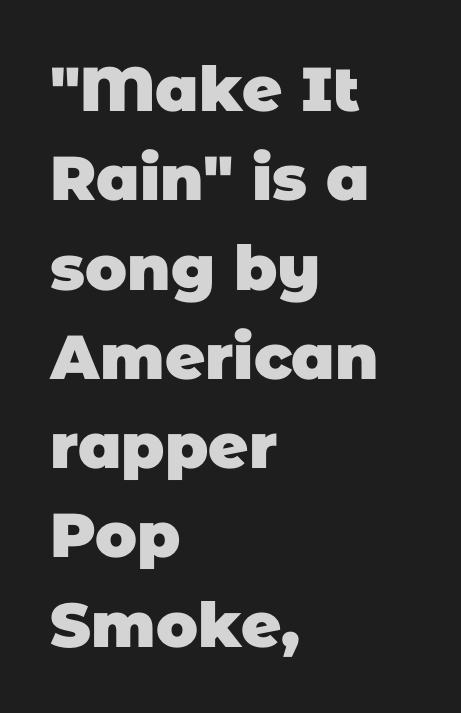
Is this a fixed-width face? No — the glyphs have proportional, varying widths. The passage shown stacks its lines at a standard gap. Short note: letters normally spaced. A full-strength bold gives these letters their thick strokes. Every row of glyphs begins at an identical x-position on the left. A typesetter would label this face a sans.
